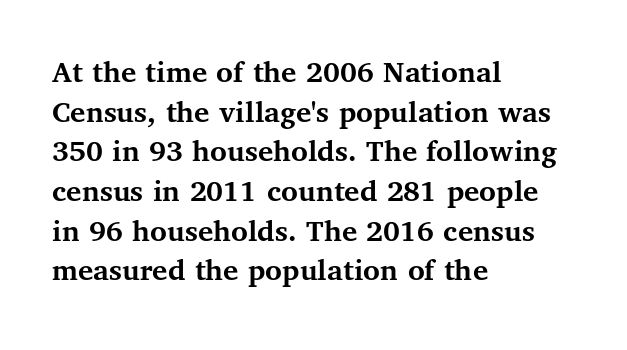
The image shows 32 px semibold serif type, upright; set left-aligned, line spacing 1.24x, normal letter spacing, not underlined; medium stroke contrast and a medium x-height.
